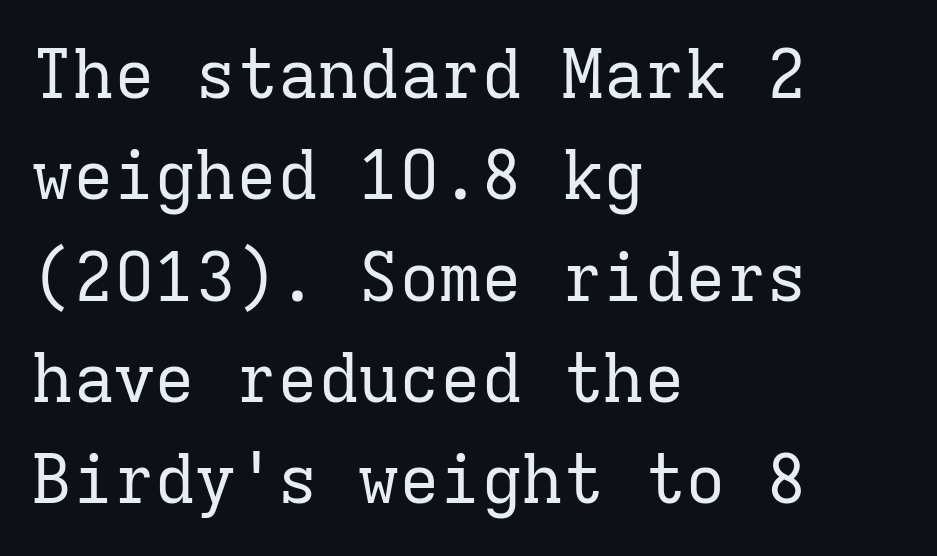
Honestly, there is no underline to notice here at all. Bold? No — there's no thickening of the strokes. The text was rendered using a seriffed face with decorative stroke endings. Every character sits straight up, as roman type does.
